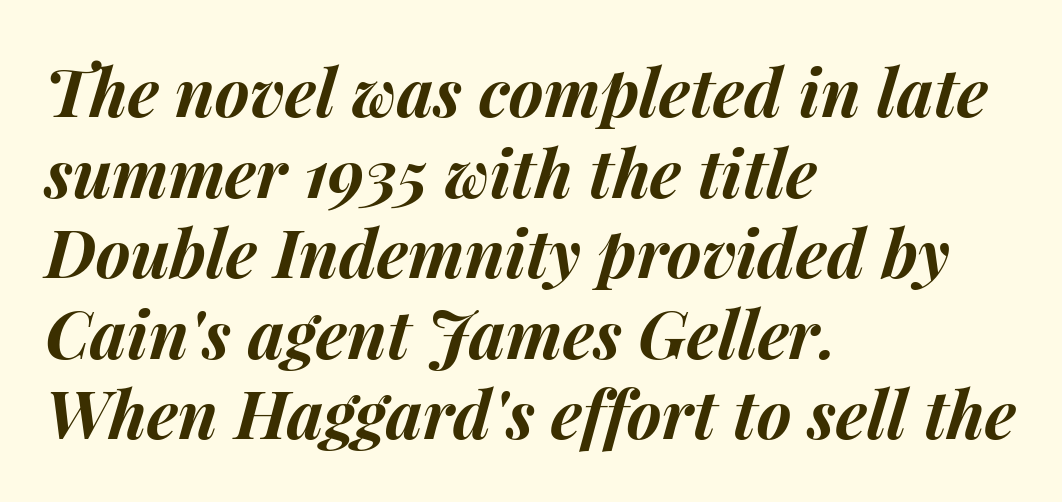
The image shows 66 px bold type, italic (leaning right); set left-aligned, line spacing 1.22x, normal letter spacing, not underlined; medium stroke contrast and a medium x-height.
